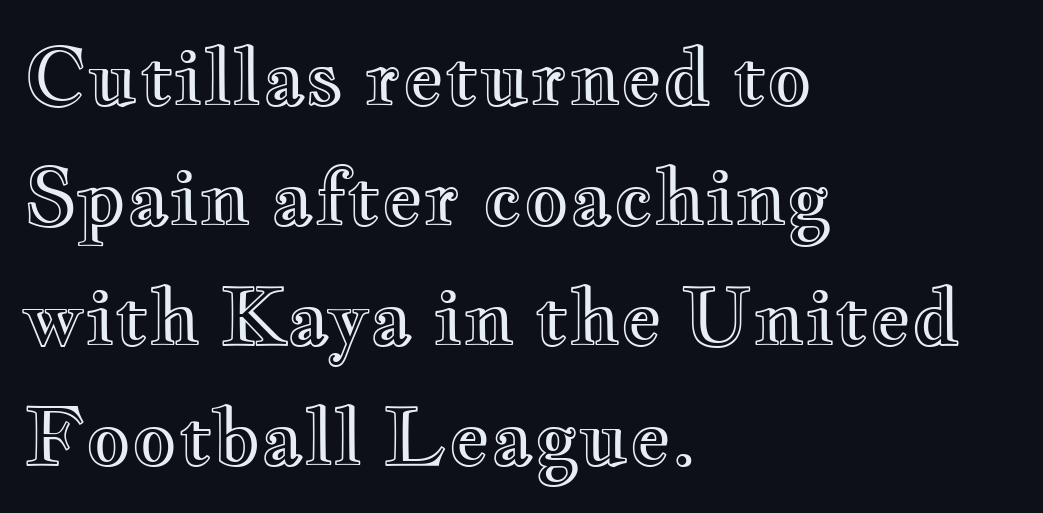
The rag falls on the right side of this text block. There is no visible air inserted between adjacent glyphs. Does the lettering tilt? It doesn't — this is upright. Each letter keeps its own natural width here, so spacing adapts to shape. Quick note: interline space is typical.
